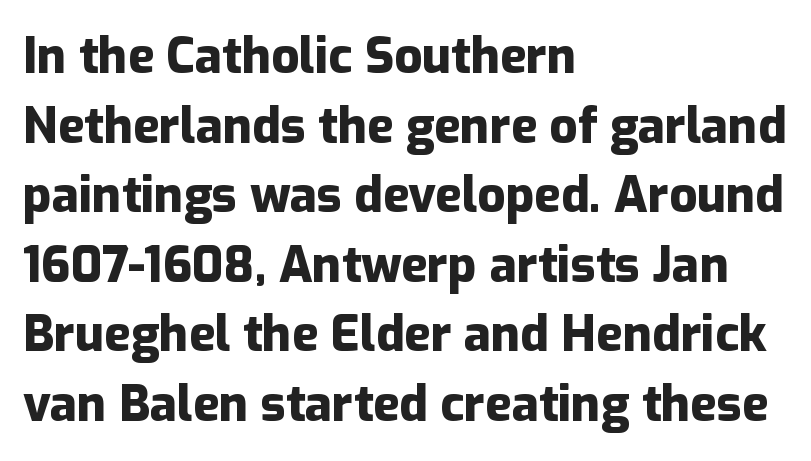
Italic: no, the glyphs are upright roman. Casual observation: everything's shoved over to the left. The rendering uses natural spacing where letterforms have individual widths. You can tell from the bare stems that sans-serif type was used. These lines keep a tight, regular rhythm from letter to letter.
